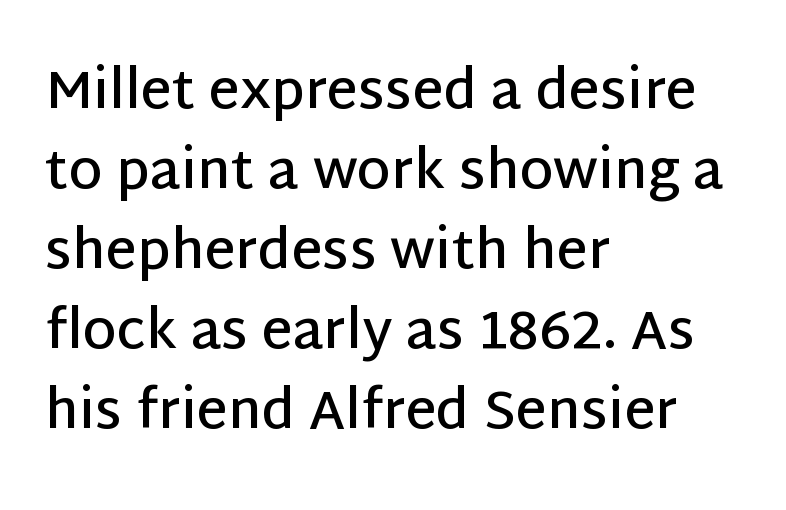
Where is the straight margin? On the left. A bit beefed up — I'd call it semibold rather than bold. Every character sits straight up, as roman type does. Varying glyph widths throughout — classic text-font behaviour. Summary of vertical rhythm: regular, with standard interline spacing.
